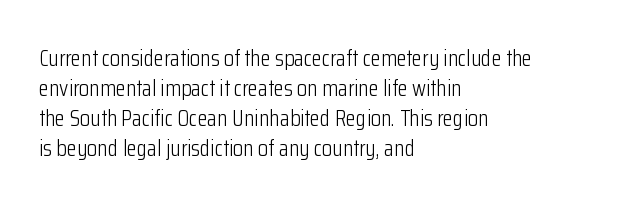
The image shows 23 px text type, upright; set left-aligned, normal line spacing (1.3x), normal letter spacing, not underlined.
